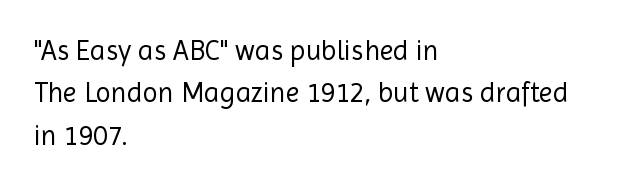
Heft: none added — not bold. The face used here is proportionally spaced, like ordinary book or web type. The lines are quadded left. Standard letterfit; no display-style spreading of the glyphs. Posture: straight, roman, zero tilt.
